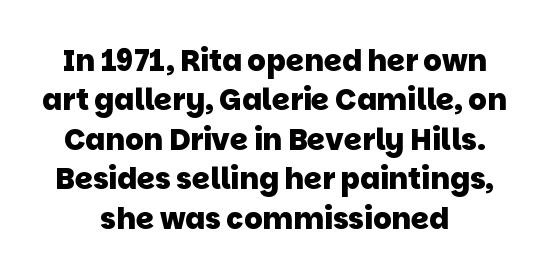
Q: Is the text bold? A: Yes.
Q: Is the typeface a serif or a sans-serif typeface? A: Sans-serif.
Q: Is the text underlined? A: No.
Q: How is the paragraph aligned? A: Centered.
Q: Is the spacing between letters normal or unusually wide? A: Normal.
Q: Is the spacing between lines tight, normal or loose? A: Normal.
Q: Width (condensed, normal, or wide)? A: Normal.
Q: Stroke contrast? A: Low.
Q: x-height? A: Large.
Q: Monospaced? A: No.
